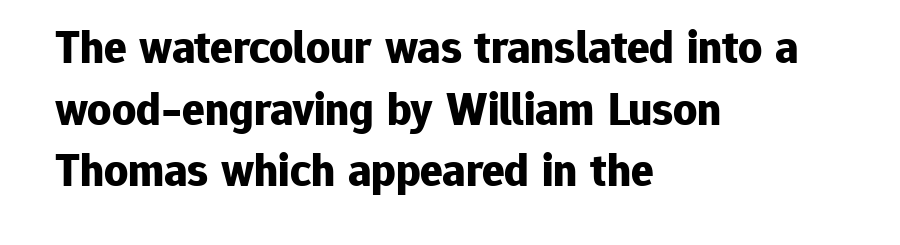
Note the varied advance widths — an 'i' is clearly narrower than an 'm'. Words appear dense and cohesive because spacing is normal. A sans-serif font was chosen for this passage. Designer's note — italics off, roman on. Does the weight exceed regular? Yes, all the way to bold.
